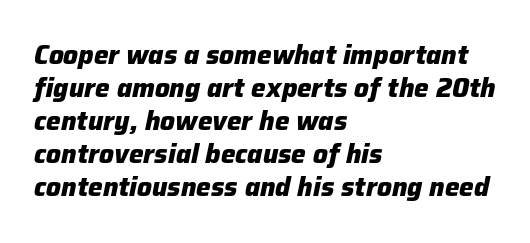
{"italic": "yes", "lean": "right", "slant_degrees": 12, "bold": "yes", "underline": "no", "align": "left", "line_spacing": "normal", "line_spacing_ratio": 1.27, "letter_spacing": "normal", "letter_spacing_em": 0.0, "glyph_px": 26}
